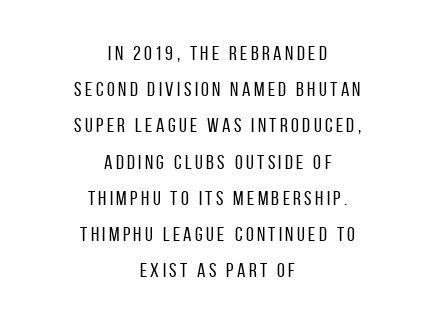
Q: Is the text bold? A: No.
Q: Is the text italic (slanted)? A: No, it is upright.
Q: Is the text underlined? A: No.
Q: How is the paragraph aligned? A: Centered.
